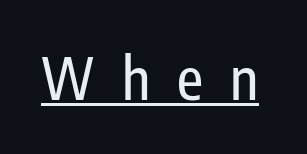
{"serif": "no", "italic": "no", "width": "condensed", "stroke_contrast": "low", "x_height": "medium", "monospaced": "no", "underline": "yes", "letter_spacing": "wide", "letter_spacing_em": 0.48, "glyph_px": 57}
